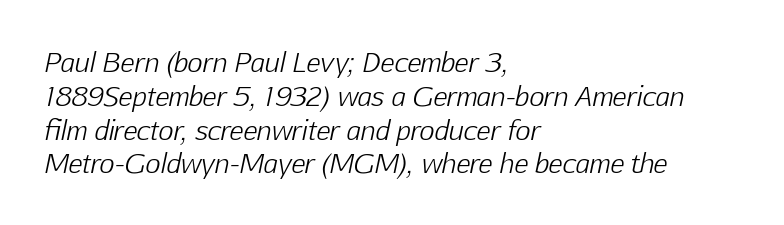
The image shows 26 px text type, italic (leaning right); set left-aligned, normal line spacing (1.3x), normal letter spacing, not underlined.
